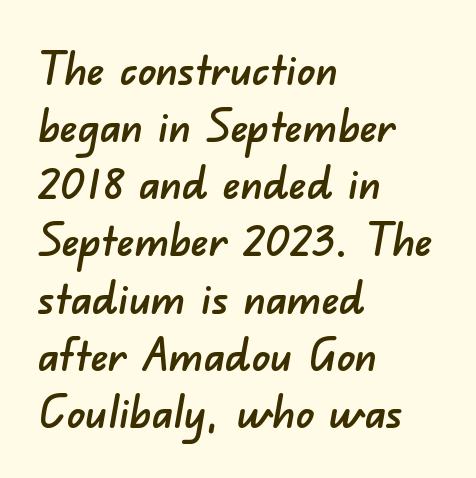
{"serif": "no", "width": "normal", "stroke_contrast": "low", "x_height": "small", "monospaced": "no", "underline": "no", "align": "left", "line_spacing": "normal", "line_spacing_ratio": 1.27, "letter_spacing": "normal", "letter_spacing_em": 0.0, "glyph_px": 45}
